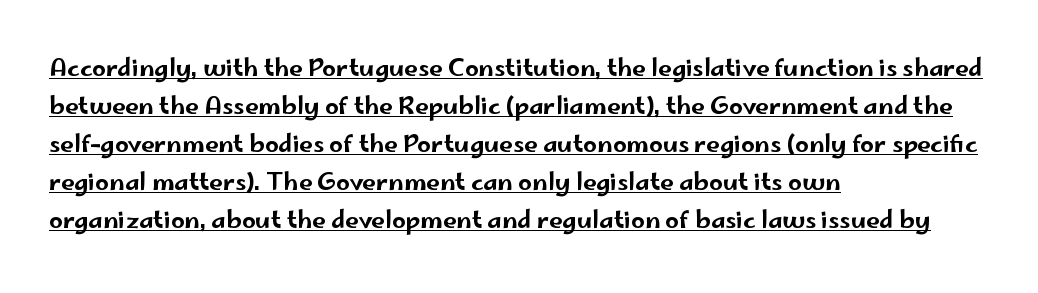
{"italic": "no", "underline": "yes", "align": "left", "line_spacing": "normal", "line_spacing_ratio": 1.58, "letter_spacing": "normal", "letter_spacing_em": 0.0, "glyph_px": 24}
